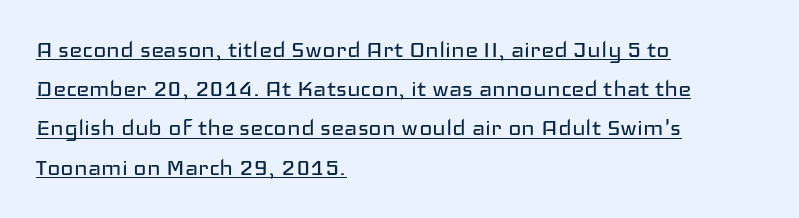
{"serif": "no", "italic": "no", "bold": "no", "weight": "regular", "width": "wide", "stroke_contrast": "low", "x_height": "medium", "monospaced": "no", "underline": "yes", "align": "left", "line_spacing": "normal", "line_spacing_ratio": 1.4, "letter_spacing": "normal", "letter_spacing_em": 0.0, "glyph_px": 28}
